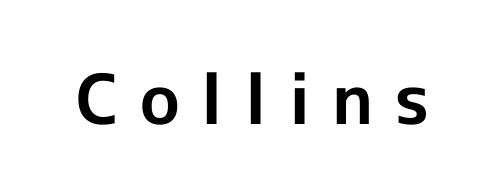
Q: Is the text bold? A: Yes.
Q: Is the text italic (slanted)? A: No, it is upright.
Q: Is the typeface a serif or a sans-serif typeface? A: Sans-serif.
Q: Is the text underlined? A: No.
Q: Is the spacing between letters normal or unusually wide? A: Unusually wide.
Q: Width (condensed, normal, or wide)? A: Normal.
Q: x-height? A: Medium.
Q: Monospaced? A: No.
